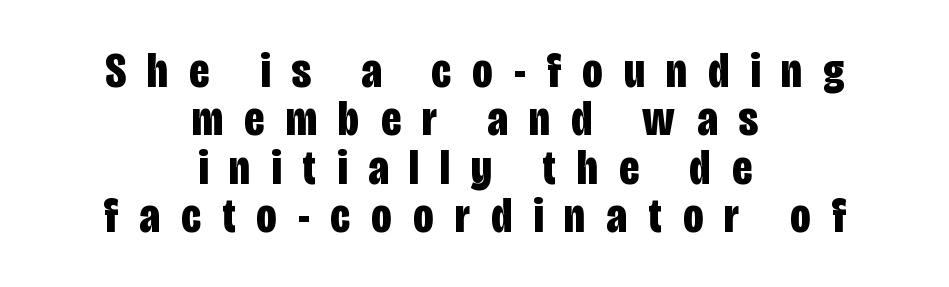
The image shows 50 px bold, condensed sans-serif type, upright; set centered, tight line spacing (0.97x), unusually wide letter spacing (+0.43 em), not underlined; low stroke contrast and a large x-height.
